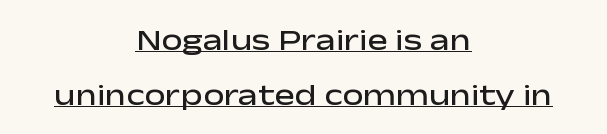
Q: Is the text bold? A: Semi-bold.
Q: Is the text italic (slanted)? A: No, it is upright.
Q: Is the typeface a serif or a sans-serif typeface? A: Sans-serif.
Q: Is the text underlined? A: Yes.
Q: How is the paragraph aligned? A: Centered.
Q: Is the spacing between letters normal or unusually wide? A: Normal.
Q: Width (condensed, normal, or wide)? A: Wide.
Q: Stroke contrast? A: Low.
Q: x-height? A: Medium.
Q: Monospaced? A: No.
